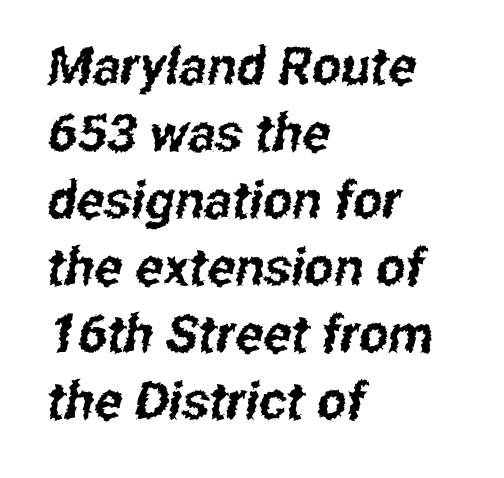
The image shows 52 px condensed sans-serif type; set left-aligned, normal line spacing (1.29x), normal letter spacing, not underlined; low stroke contrast and a medium x-height.
